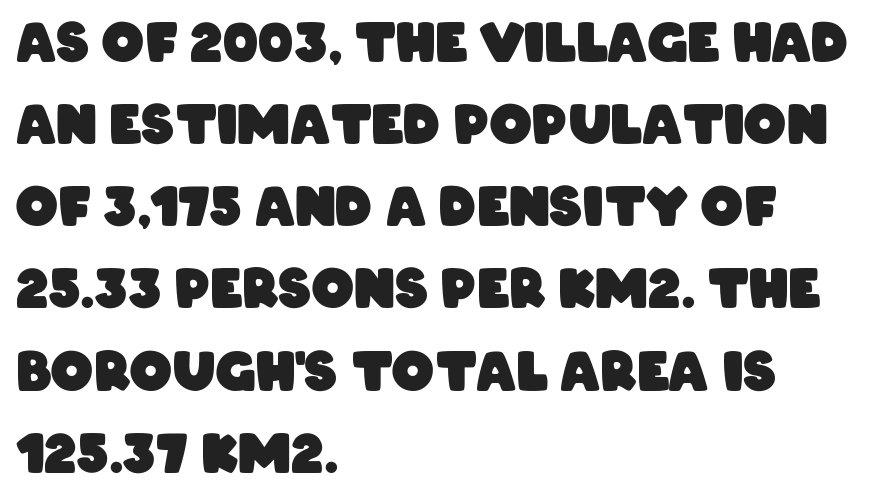
Q: Is the text bold? A: Yes.
Q: Is the typeface a serif or a sans-serif typeface? A: Sans-serif.
Q: Is the text underlined? A: No.
Q: How is the paragraph aligned? A: Left-aligned.
Q: Is the spacing between letters normal or unusually wide? A: Normal.
Q: Is the spacing between lines tight, normal or loose? A: Normal.
Q: Width (condensed, normal, or wide)? A: Condensed.
Q: Stroke contrast? A: Low.
Q: x-height? A: Large.
Q: Monospaced? A: No.
